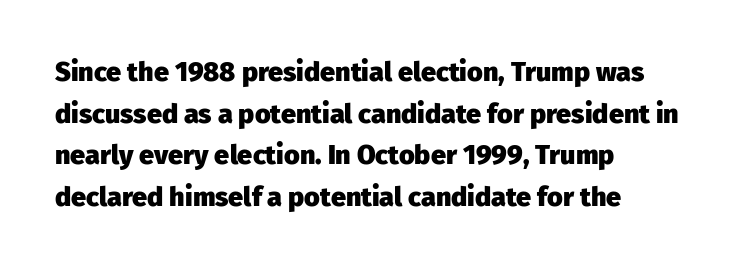
The image shows 27 px bold type, upright; set left-aligned, normal line spacing (1.54x), normal letter spacing, not underlined.
